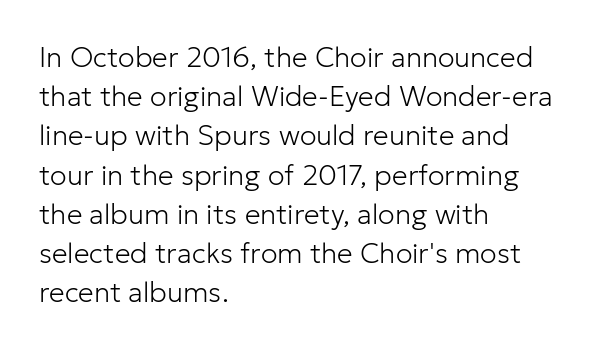
The image shows 28 px light sans-serif type, upright; set left-aligned, normal line spacing (1.4x), normal letter spacing, not underlined; low stroke contrast and a medium x-height.
